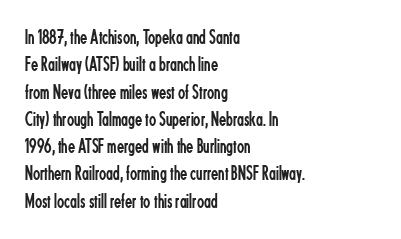
{"italic": "no", "bold": "no", "underline": "no", "align": "left", "line_spacing": "normal", "line_spacing_ratio": 1.3, "letter_spacing": "normal", "letter_spacing_em": 0.0, "glyph_px": 21}
